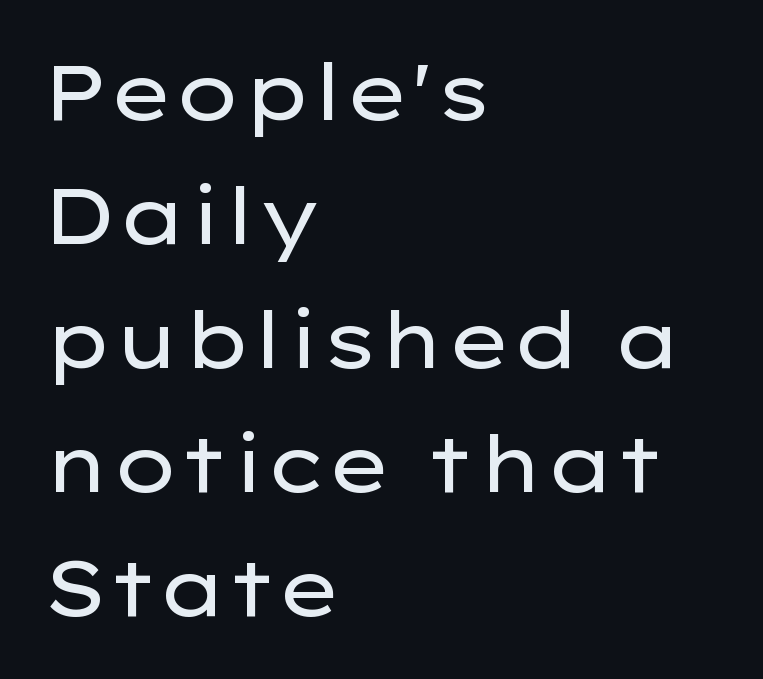
The image shows 78 px regular-weight, wide sans-serif type, upright; set left-aligned, normal line spacing (1.59x), normal letter spacing, not underlined; low stroke contrast and a medium x-height.
